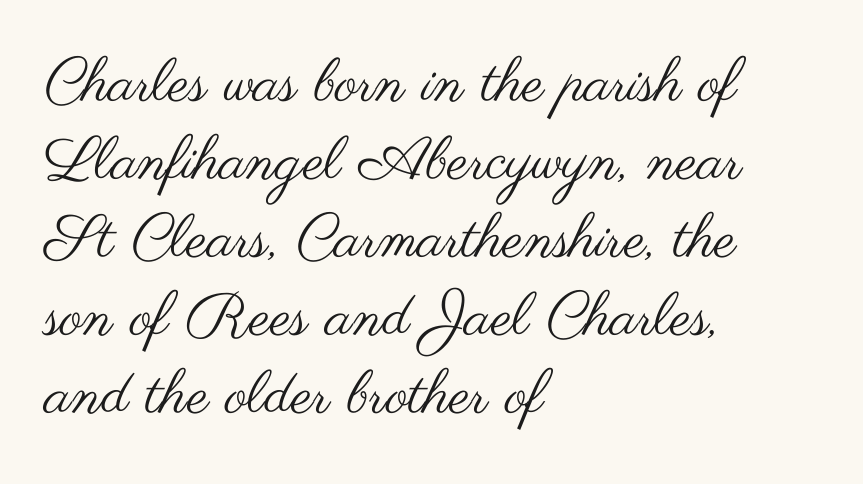
{"serif": "no", "bold": "no", "weight": "regular", "width": "wide", "stroke_contrast": "medium", "x_height": "small", "monospaced": "no", "underline": "no", "align": "left", "line_spacing": "normal", "line_spacing_ratio": 1.3, "letter_spacing": "normal", "letter_spacing_em": 0.0, "glyph_px": 60}
